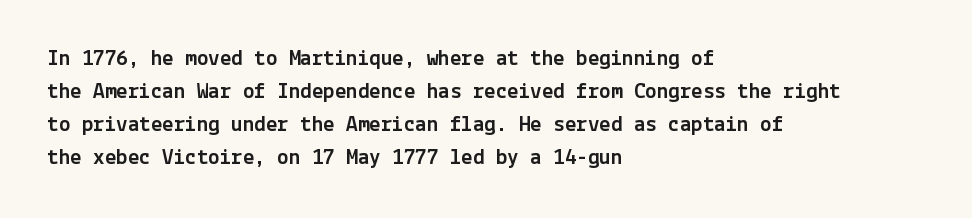
The block of text has a typical density, with ordinary space between rows. Tracking here is standard; glyphs follow each other at the usual distance. The strip under each line holds only bare page. The lettering holds an erect, upright posture throughout. Teacher's note: observe the even left margin — that is flush-left alignment.
